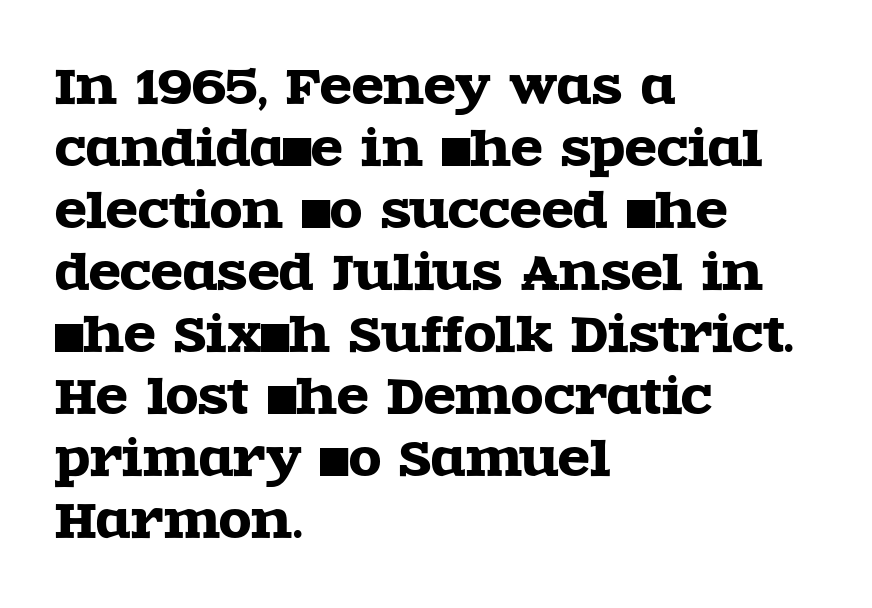
The image shows 47 px wide serif type, upright; set left-aligned, normal line spacing (1.32x), normal letter spacing, not underlined; a large x-height.
